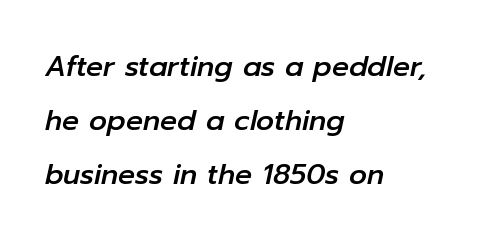
Q: Is the text italic (slanted)? A: Yes, it leans right by about 12 degrees.
Q: Is the text underlined? A: No.
Q: How is the paragraph aligned? A: Left-aligned.
Q: Is the spacing between letters normal or unusually wide? A: Normal.
Q: Is the spacing between lines tight, normal or loose? A: Loose.
Q: Width (condensed, normal, or wide)? A: Normal.
Q: Stroke contrast? A: Low.
Q: x-height? A: Medium.
Q: Monospaced? A: No.
